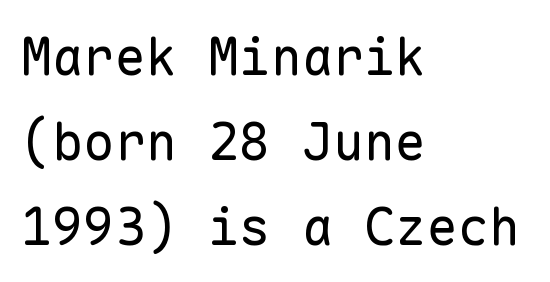
{"serif": "no", "italic": "no", "bold": "no", "weight": "regular", "width": "normal", "stroke_contrast": "low", "x_height": "medium", "monospaced": "yes", "underline": "no", "align": "left", "line_spacing": "normal", "line_spacing_ratio": 1.63, "letter_spacing": "normal", "letter_spacing_em": 0.0, "glyph_px": 52}
